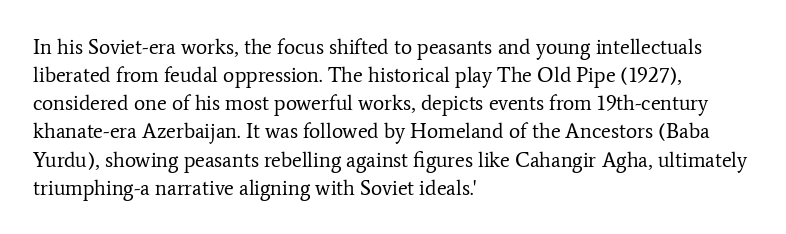
Q: Is the text bold? A: No.
Q: Is the text italic (slanted)? A: No, it is upright.
Q: Is the text underlined? A: No.
Q: How is the paragraph aligned? A: Left-aligned.
Q: Is the spacing between letters normal or unusually wide? A: Normal.
Q: Is the spacing between lines tight, normal or loose? A: Normal.
